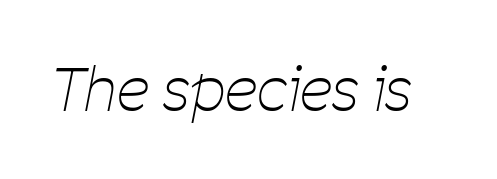
{"italic": "yes", "lean": "right", "slant_degrees": 11, "bold": "no", "weight": "thin", "width": "condensed", "stroke_contrast": "low", "x_height": "medium", "monospaced": "no", "underline": "no", "letter_spacing": "normal", "letter_spacing_em": 0.0, "glyph_px": 59}
